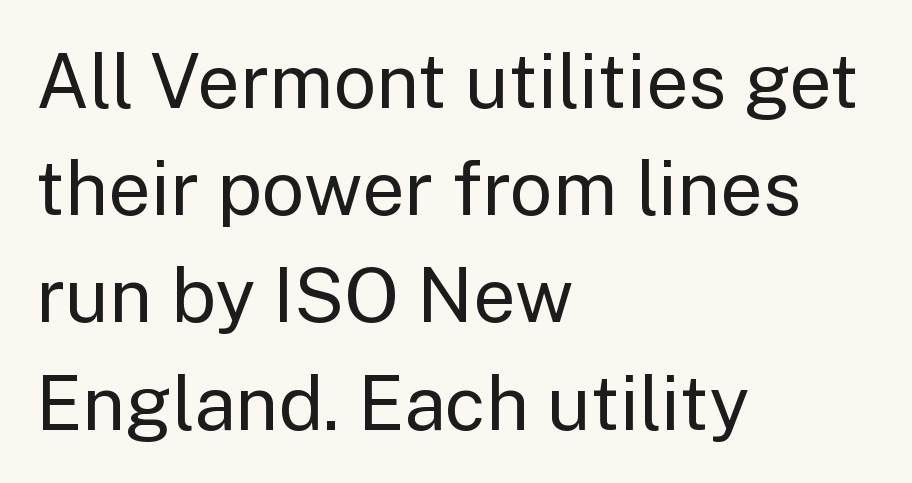
The image shows 75 px regular-weight sans-serif type, upright; set left-aligned, normal line spacing (1.43x), normal letter spacing, not underlined; low stroke contrast and a medium x-height.
